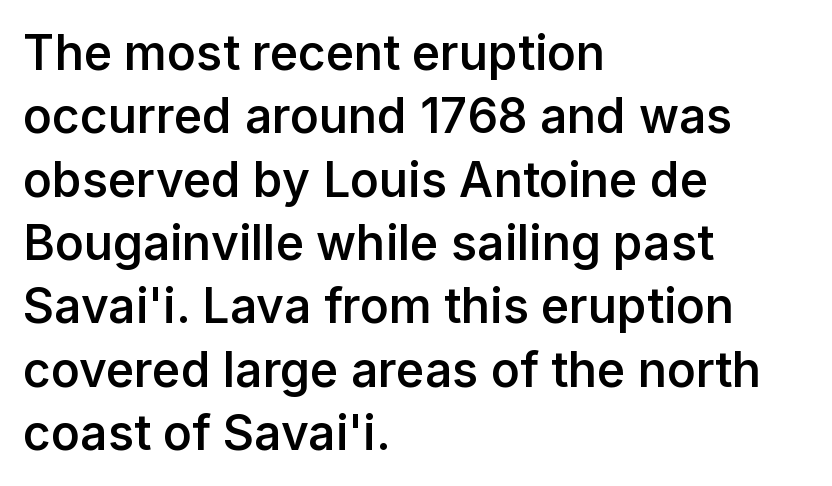
Q: Is the text bold? A: Semi-bold.
Q: Is the text italic (slanted)? A: No, it is upright.
Q: Is the typeface a serif or a sans-serif typeface? A: Sans-serif.
Q: Is the text underlined? A: No.
Q: How is the paragraph aligned? A: Left-aligned.
Q: Is the spacing between letters normal or unusually wide? A: Normal.
Q: Is the spacing between lines tight, normal or loose? A: Normal.
Q: Width (condensed, normal, or wide)? A: Normal.
Q: Stroke contrast? A: Low.
Q: x-height? A: Medium.
Q: Monospaced? A: No.
